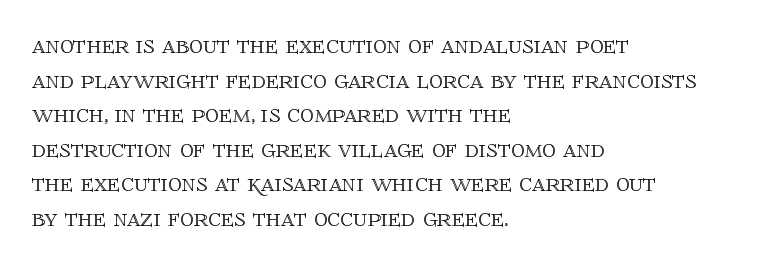
The image shows 27 px text type, upright; set left-aligned, normal line spacing (1.28x), normal letter spacing, not underlined.
